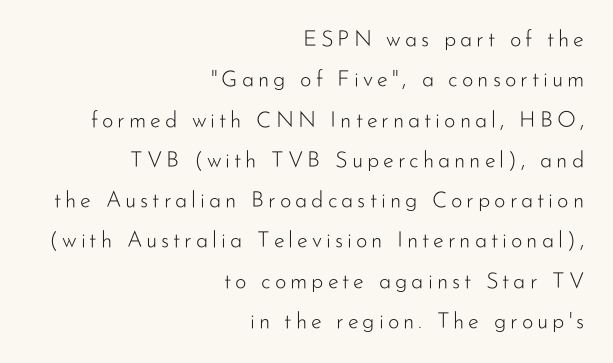
The image shows 22 px text type, upright; set right-aligned, line spacing 1.83x, not underlined.
